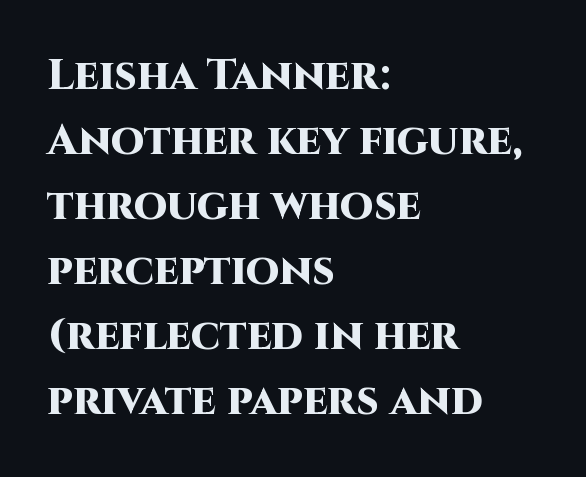
The image shows 43 px heavy sans-serif type, upright; set left-aligned, normal line spacing (1.51x), normal letter spacing, not underlined; high stroke contrast and a large x-height.
